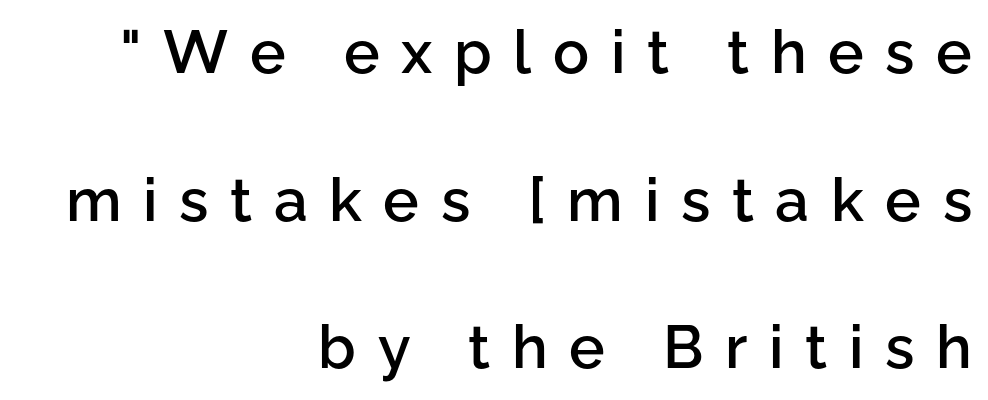
The image shows 60 px semibold sans-serif type, upright; set right-aligned, loose line spacing (2.46x), unusually wide letter spacing (+0.36 em), not underlined; low stroke contrast and a medium x-height.
